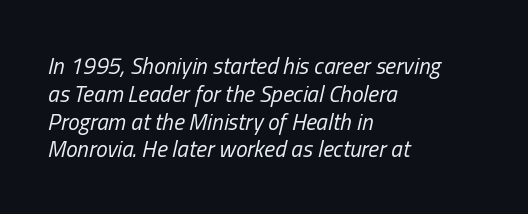
The image shows 23 px text type, italic (leaning right); set left-aligned, line spacing 1.21x, normal letter spacing, not underlined.
